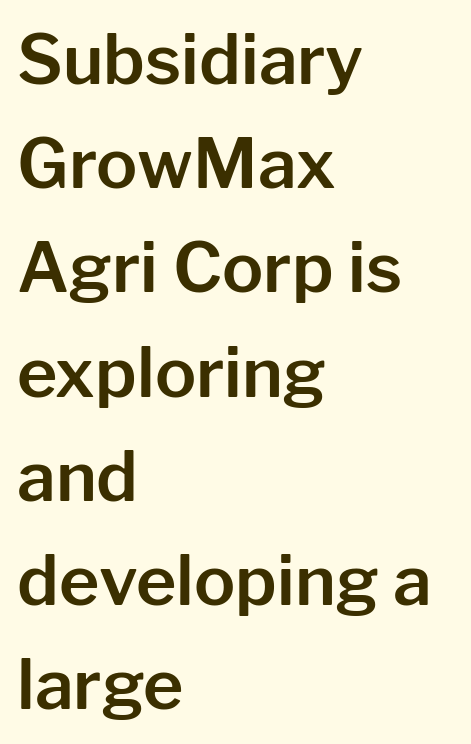
The image shows 69 px sans-serif type, upright; set left-aligned, normal line spacing (1.51x), normal letter spacing, not underlined; low stroke contrast and a medium x-height.
